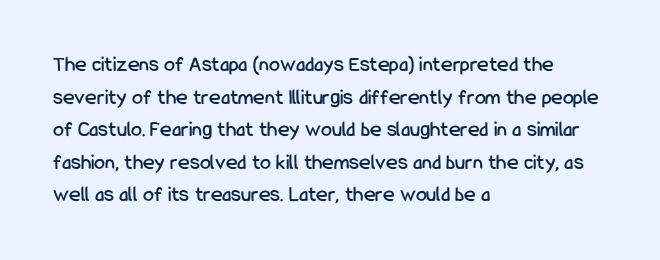
The string is rendered with underlining switched off. Successive baselines arrive at the customary interval. The paragraph shown leans on its left margin. Do the letters lean? They stand straight. The passage shown has conventional tracking throughout.
